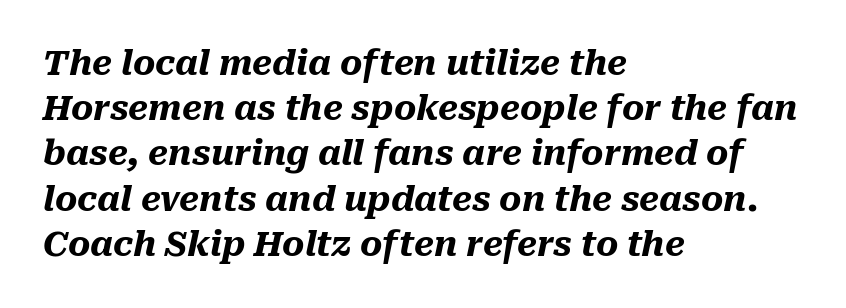
The image shows 34 px heavy type, italic (leaning right); set left-aligned, normal line spacing (1.33x), normal letter spacing, not underlined; medium stroke contrast and a medium x-height.
